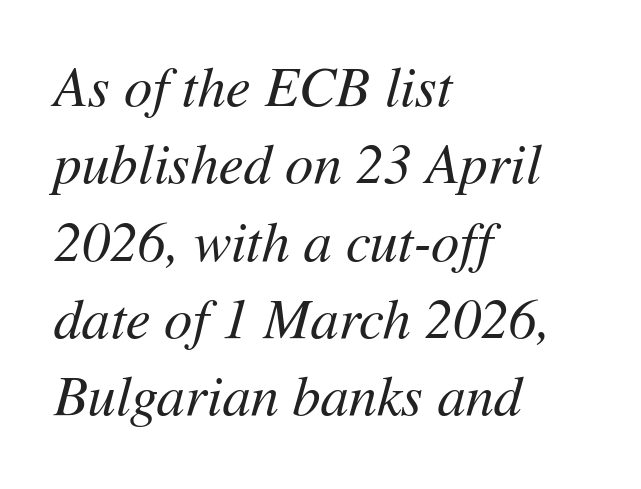
{"italic": "yes", "lean": "right", "slant_degrees": 11, "bold": "no", "weight": "regular", "width": "normal", "stroke_contrast": "medium", "x_height": "medium", "monospaced": "no", "underline": "no", "align": "left", "line_spacing": "normal", "line_spacing_ratio": 1.38, "letter_spacing": "normal", "letter_spacing_em": 0.0, "glyph_px": 56}
